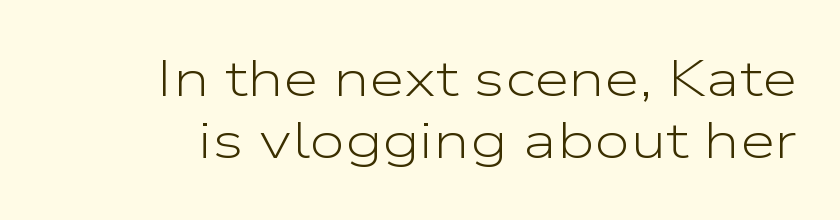
The image shows 51 px light, wide sans-serif type, upright; set right-aligned, line spacing 1.21x, normal letter spacing, not underlined; low stroke contrast and a medium x-height.
